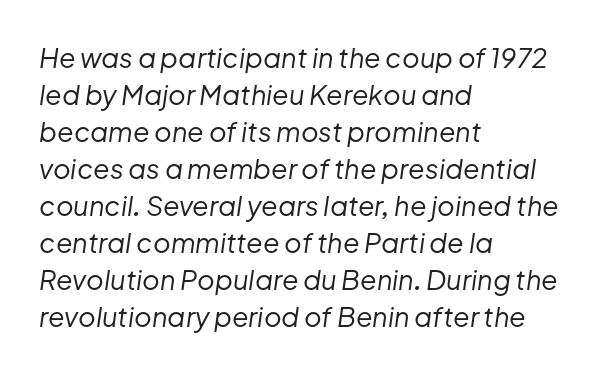
Interline gaps are of average width in this sample. Check the space under the baseline: it is left empty. In terms of letterspacing, this is plain default setting. The specimen reads as italic at a glance.
